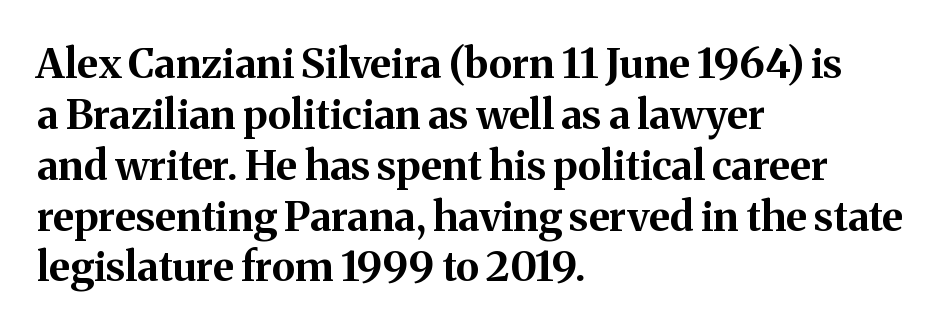
The image shows 41 px bold serif type, upright; set left-aligned, line spacing 1.24x, normal letter spacing, not underlined; medium stroke contrast and a medium x-height.
